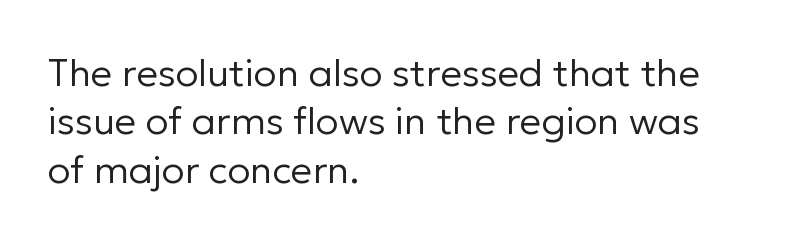
Q: Is the text bold? A: No.
Q: Is the text italic (slanted)? A: No, it is upright.
Q: Is the typeface a serif or a sans-serif typeface? A: Sans-serif.
Q: Is the text underlined? A: No.
Q: How is the paragraph aligned? A: Left-aligned.
Q: Is the spacing between letters normal or unusually wide? A: Normal.
Q: Is the spacing between lines tight, normal or loose? A: Normal.
Q: Width (condensed, normal, or wide)? A: Normal.
Q: Stroke contrast? A: Low.
Q: x-height? A: Medium.
Q: Monospaced? A: No.
